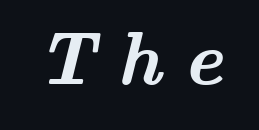
Does the weight exceed regular? Yes, all the way to bold. Stroke terminals: seriffed. There is plenty of visible air inserted between adjacent glyphs. The foot of each line stays bare and open. Each letter keeps its own natural width here, so spacing adapts to shape.
